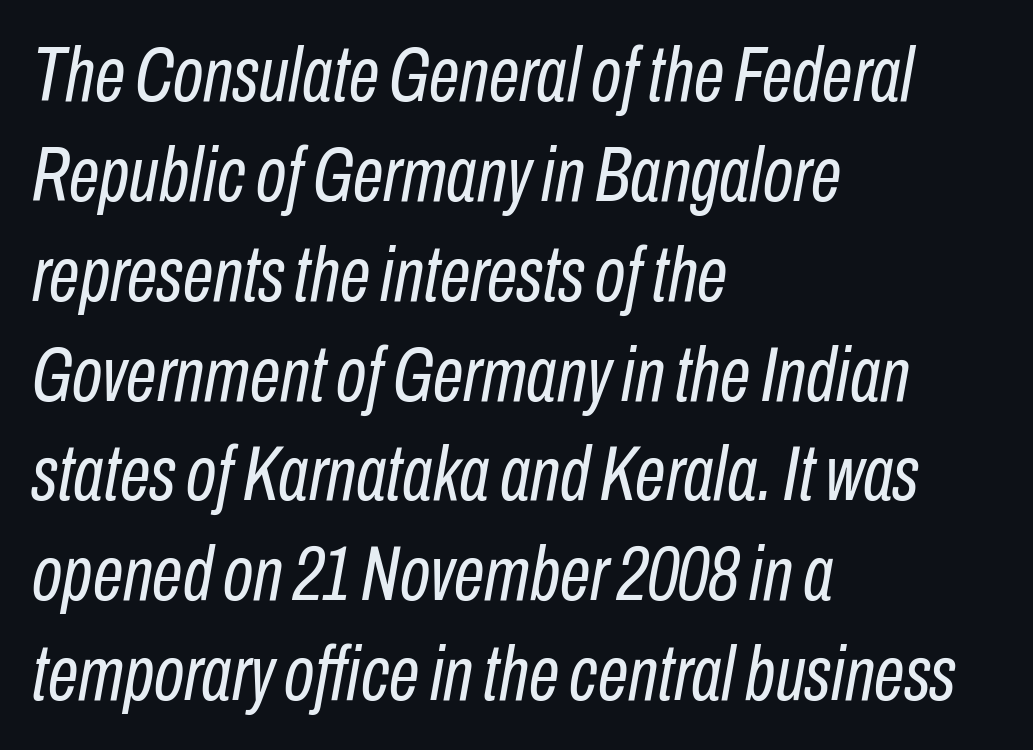
{"italic": "yes", "lean": "right", "slant_degrees": 10, "bold": "no", "weight": "regular", "width": "condensed", "stroke_contrast": "low", "x_height": "medium", "monospaced": "no", "underline": "no", "align": "left", "line_spacing": "normal", "line_spacing_ratio": 1.28, "letter_spacing": "normal", "letter_spacing_em": 0.0, "glyph_px": 78}
